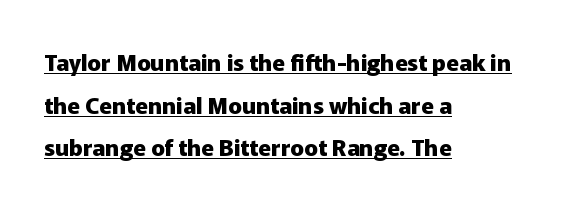
{"italic": "no", "bold": "yes", "underline": "yes", "align": "left", "line_spacing_ratio": 1.85, "letter_spacing": "normal", "letter_spacing_em": 0.0, "glyph_px": 23}
